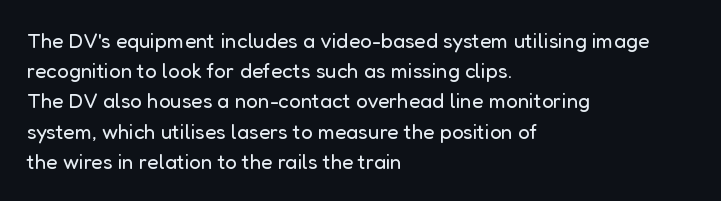
{"italic": "no", "bold": "no", "underline": "no", "align": "left", "line_spacing": "normal", "line_spacing_ratio": 1.44, "letter_spacing": "normal", "letter_spacing_em": 0.0, "glyph_px": 21}
